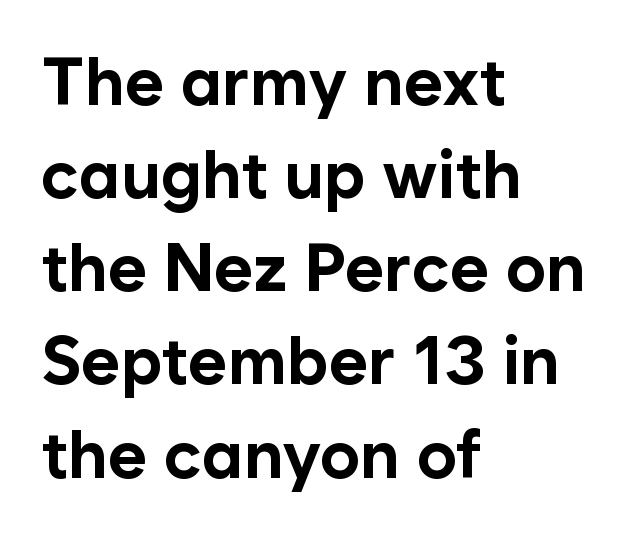
The passage shown stacks its lines at a standard gap. These words are printed bold, with thick strokes throughout. If you drew a line through each stem, it would be perfectly vertical. Nobody touched the tracking dial on this one. Observe the absence of serifs on each vertical stroke in this sample.
